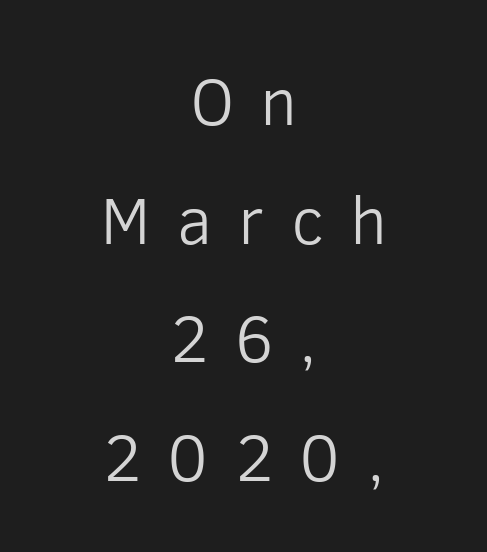
The image shows 67 px light sans-serif type, upright; set centered, line spacing 1.77x, unusually wide letter spacing (+0.39 em), not underlined; low stroke contrast and a medium x-height.
